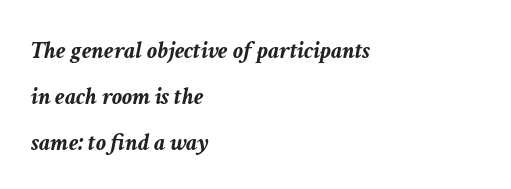
Observe the ordinary spacing: letters are neighbours, not strangers. Rendered with sloped, italic letterforms. Underline: absent. Line starts are locked; line ends wander. Notice how thick the strokes are: this is what a full bold looks like.
